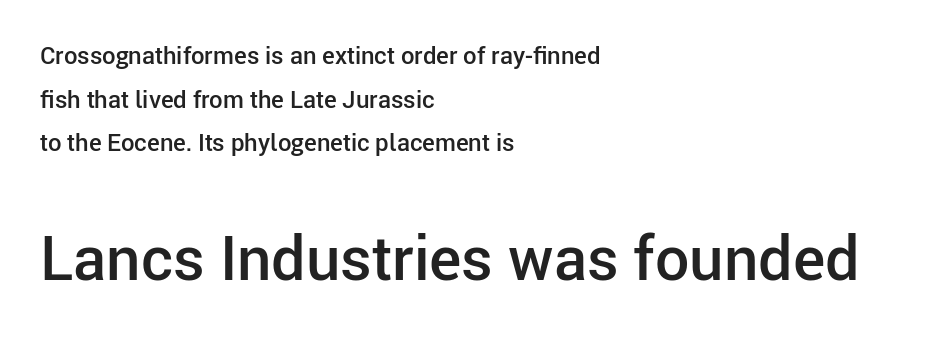
{"serif": "no", "italic": "no", "bold": "semi", "weight": "semibold", "width": "normal", "stroke_contrast": "low", "x_height": "medium", "monospaced": "no", "underline": "no", "align": "left", "line_spacing_ratio": 1.82, "letter_spacing": "normal", "letter_spacing_em": 0.0, "larger_block": "second", "size_ratio": 2.54, "glyph_px": 61}
